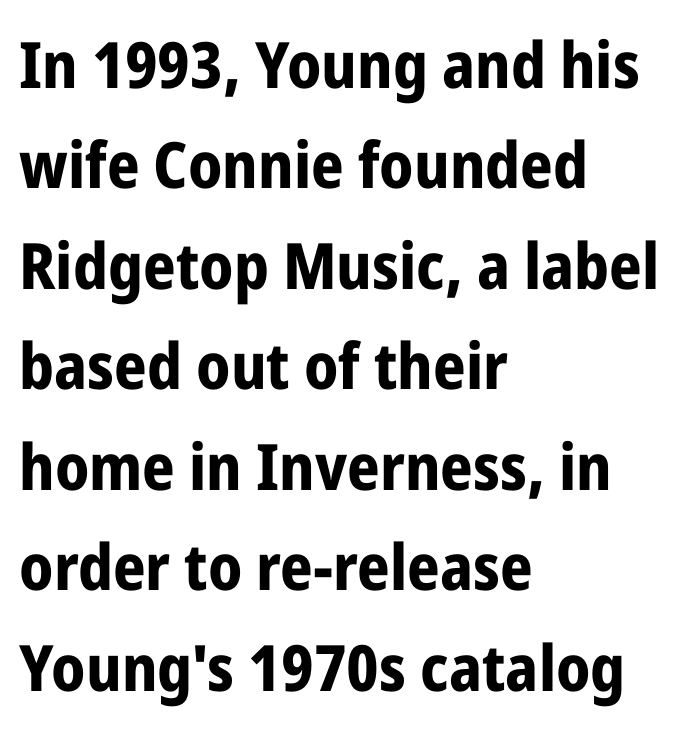
Q: Is the text bold? A: Yes.
Q: Is the text italic (slanted)? A: No, it is upright.
Q: Is the typeface a serif or a sans-serif typeface? A: Sans-serif.
Q: Is the text underlined? A: No.
Q: How is the paragraph aligned? A: Left-aligned.
Q: Is the spacing between letters normal or unusually wide? A: Normal.
Q: Is the spacing between lines tight, normal or loose? A: Normal.
Q: Width (condensed, normal, or wide)? A: Condensed.
Q: Stroke contrast? A: Low.
Q: x-height? A: Medium.
Q: Monospaced? A: No.
